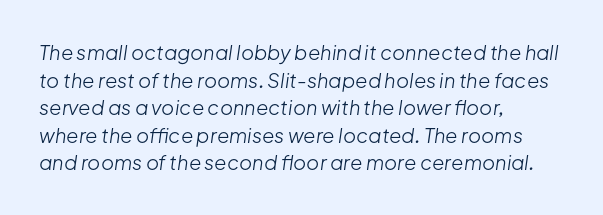
{"italic": "yes", "lean": "right", "slant_degrees": 8, "bold": "no", "underline": "no", "align": "left", "line_spacing": "normal", "line_spacing_ratio": 1.38, "letter_spacing": "normal", "letter_spacing_em": 0.0, "glyph_px": 20}
